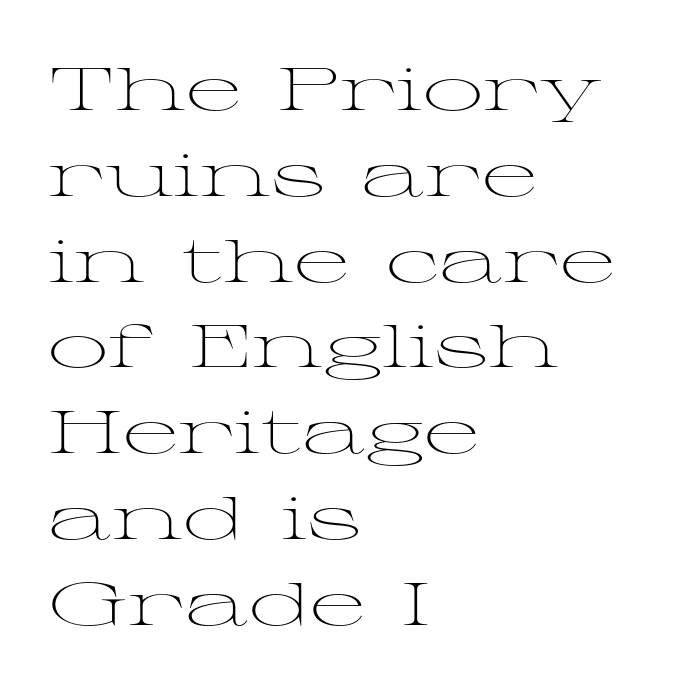
Character widths vary here, with narrow letters taking less room than wide ones. These lines are set flush left with a ragged right edge. Italic: no, the glyphs are upright roman. A quiet, ordinary-to-light weight characterises the typeface. Lines of text with bare space underneath. Vertical spacing — default.
